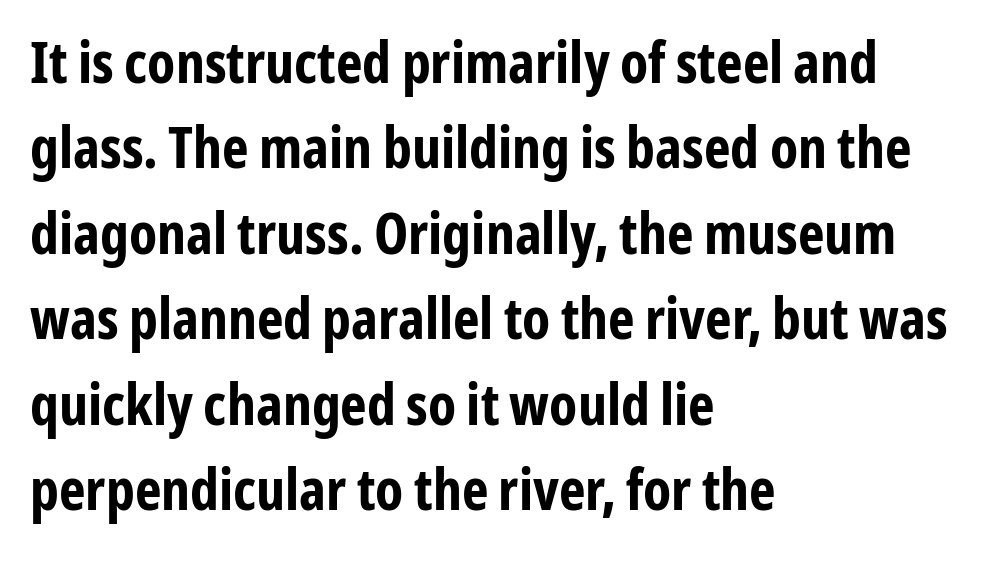
Letters rest on an invisible, unmarked baseline. The letters sit at their default tracking, neither squeezed nor spread. The lettering holds an erect, upright posture throughout. You'd pick this weight for a headline — it's a proper bold. Is the block centered? No — it sits flush against the left margin.
